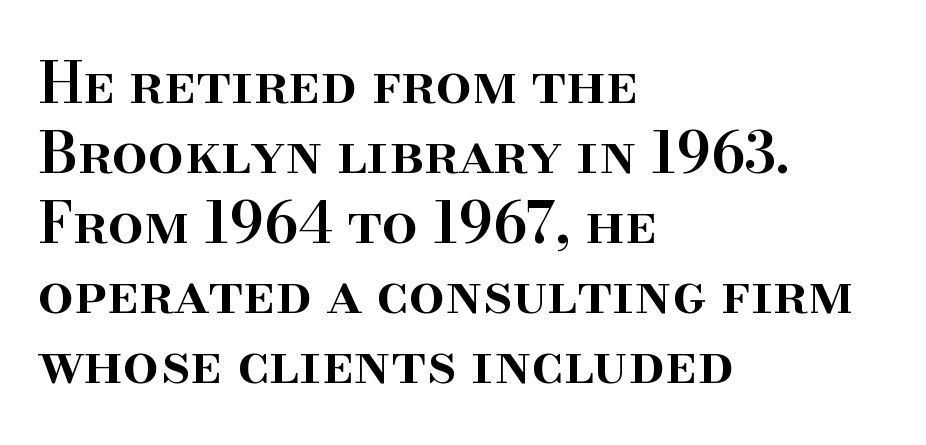
{"serif": "yes", "italic": "no", "bold": "semi", "weight": "semibold", "width": "normal", "stroke_contrast": "high", "x_height": "small", "monospaced": "no", "underline": "no", "align": "left", "line_spacing_ratio": 1.23, "letter_spacing": "normal", "letter_spacing_em": 0.0, "glyph_px": 57}
